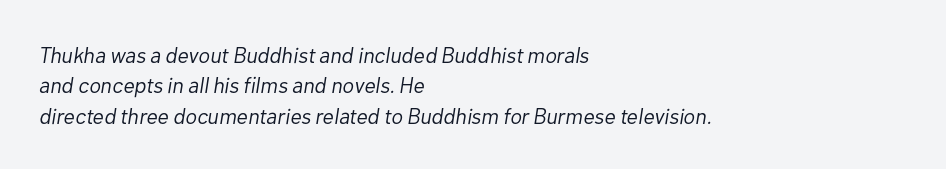
Q: Is the text bold? A: No.
Q: Is the text italic (slanted)? A: Yes, it leans right by about 10 degrees.
Q: Is the text underlined? A: No.
Q: How is the paragraph aligned? A: Left-aligned.
Q: Is the spacing between letters normal or unusually wide? A: Normal.
Q: Is the spacing between lines tight, normal or loose? A: Normal.
